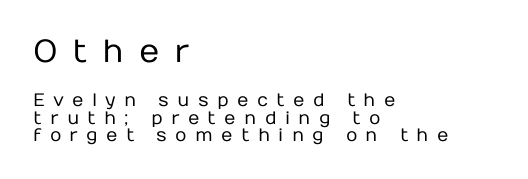
{"serif": "no", "italic": "no", "bold": "no", "weight": "regular", "width": "normal", "stroke_contrast": "low", "x_height": "medium", "monospaced": "no", "underline": "no", "align": "left", "line_spacing": "tight", "line_spacing_ratio": 0.96, "letter_spacing": "wide", "letter_spacing_em": 0.46, "larger_block": "first", "size_ratio": 1.78, "glyph_px": 32}
